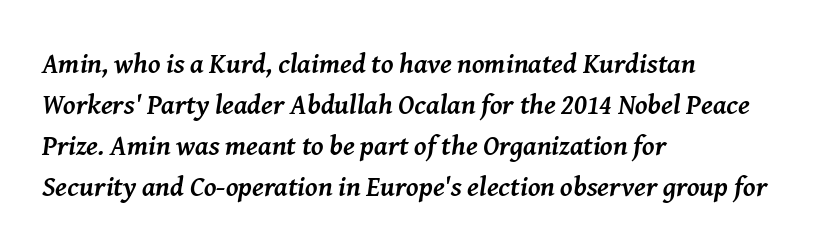
The designer left line spacing at the default. Looks like regular typesetting: each glyph gets only the width it needs. Typeset ragged right — the left edge is the straight one. Designer's note — italics engaged. This is serif lettering, the kind often seen in printed books.
